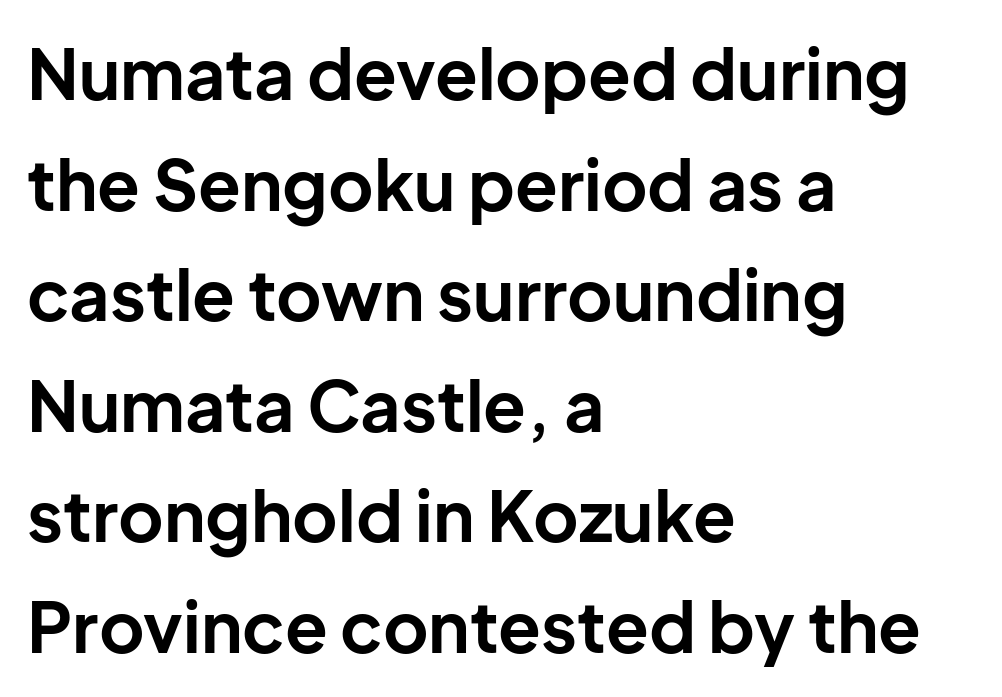
Between one letter and the next there's only the usual sliver of space. Lines of text with bare space underneath. Horizontal alignment here is leftward, the default for most running prose. The typography opts for an upright posture over an oblique one. Compared with typical paragraphs, the rows here are spaced about the same.
